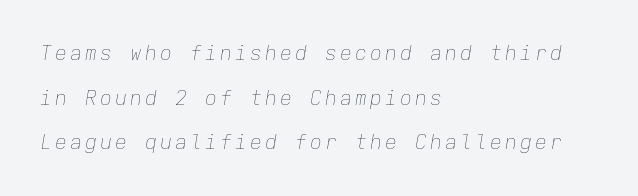
The image shows 20 px text type, italic (leaning right); set left-aligned, loose line spacing (2.23x), not underlined.
